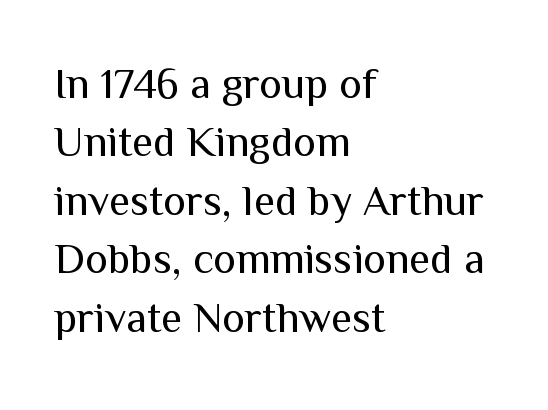
Q: Is the text bold? A: No.
Q: Is the text italic (slanted)? A: No, it is upright.
Q: Is the typeface a serif or a sans-serif typeface? A: Sans-serif.
Q: Is the text underlined? A: No.
Q: How is the paragraph aligned? A: Left-aligned.
Q: Is the spacing between letters normal or unusually wide? A: Normal.
Q: Is the spacing between lines tight, normal or loose? A: Normal.
Q: Width (condensed, normal, or wide)? A: Normal.
Q: Stroke contrast? A: Medium.
Q: x-height? A: Medium.
Q: Monospaced? A: No.
